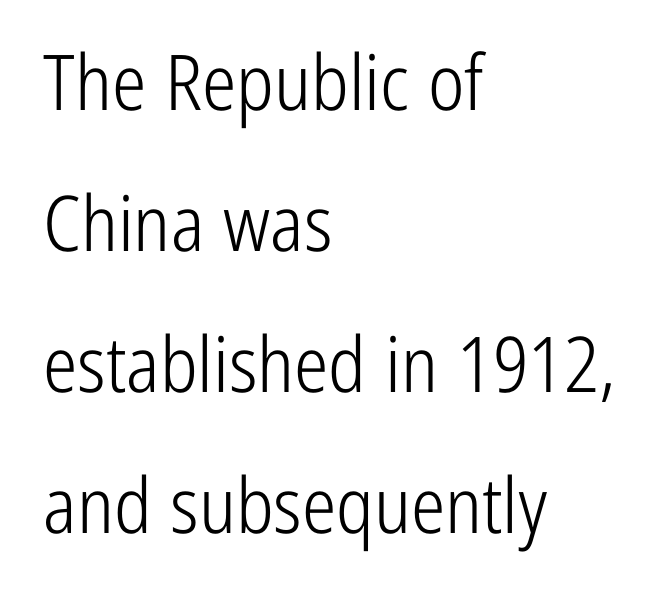
Q: Is the text bold? A: No.
Q: Is the text italic (slanted)? A: No, it is upright.
Q: Is the typeface a serif or a sans-serif typeface? A: Sans-serif.
Q: Is the text underlined? A: No.
Q: How is the paragraph aligned? A: Left-aligned.
Q: Is the spacing between letters normal or unusually wide? A: Normal.
Q: Width (condensed, normal, or wide)? A: Condensed.
Q: Stroke contrast? A: Low.
Q: x-height? A: Medium.
Q: Monospaced? A: No.
